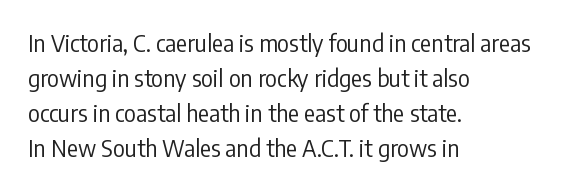
The image shows 23 px text type, upright; set left-aligned, normal line spacing (1.52x), normal letter spacing, not underlined.
